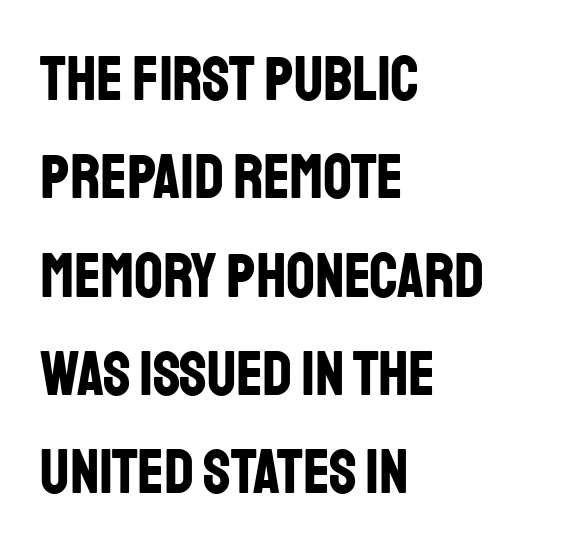
The image shows 63 px bold, condensed sans-serif type, upright; set left-aligned, normal line spacing (1.56x), normal letter spacing, not underlined; low stroke contrast and a large x-height.
